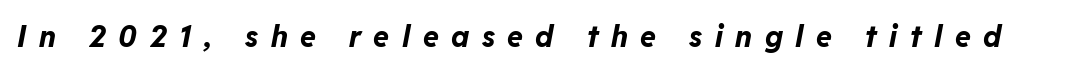
{"italic": "yes", "lean": "right", "slant_degrees": 11, "bold": "yes", "weight": "bold", "width": "normal", "stroke_contrast": "low", "x_height": "medium", "monospaced": "no", "underline": "no", "letter_spacing": "wide", "letter_spacing_em": 0.43, "glyph_px": 29}
